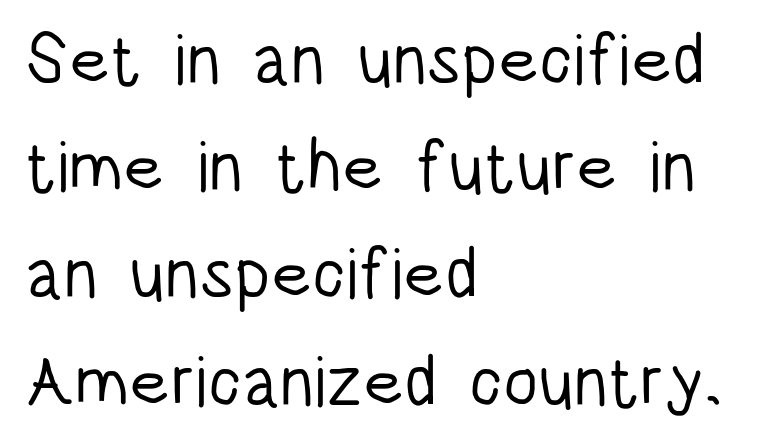
Nobody touched the tracking dial on this one. Looks like regular typesetting: each glyph gets only the width it needs. Examine the stroke ends and you'll find no serifs. Weight class: somewhere from thin through regular.
